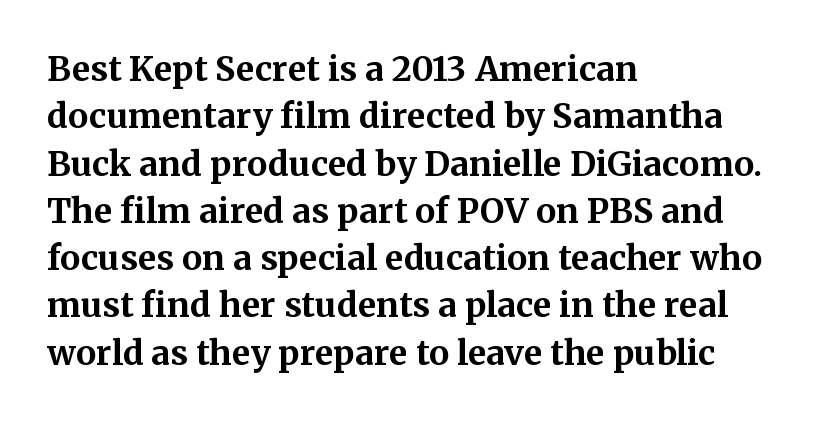
The image shows 34 px bold serif type, upright; set left-aligned, normal line spacing (1.39x), normal letter spacing, not underlined; medium stroke contrast and a medium x-height.
